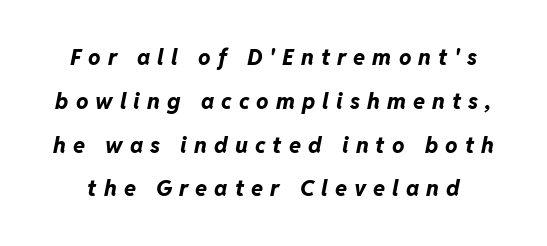
You could only call the tracking loose — the letters float apart. Students, observe: this is what heavily led, spacious text looks like. The gap between lines stays unmarked. Strokes here are thick enough to call this a true bold.
